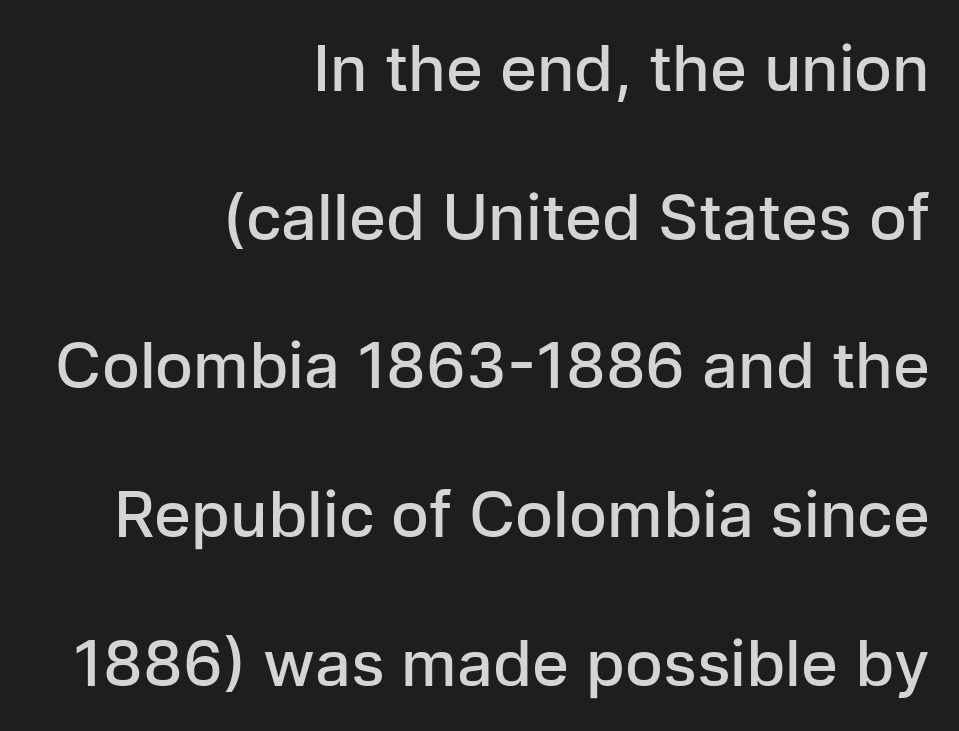
Q: Is the text bold? A: Semi-bold.
Q: Is the text italic (slanted)? A: No, it is upright.
Q: Is the typeface a serif or a sans-serif typeface? A: Sans-serif.
Q: Is the text underlined? A: No.
Q: How is the paragraph aligned? A: Right-aligned.
Q: Is the spacing between letters normal or unusually wide? A: Normal.
Q: Is the spacing between lines tight, normal or loose? A: Loose.
Q: Width (condensed, normal, or wide)? A: Normal.
Q: Stroke contrast? A: Low.
Q: x-height? A: Medium.
Q: Monospaced? A: No.
